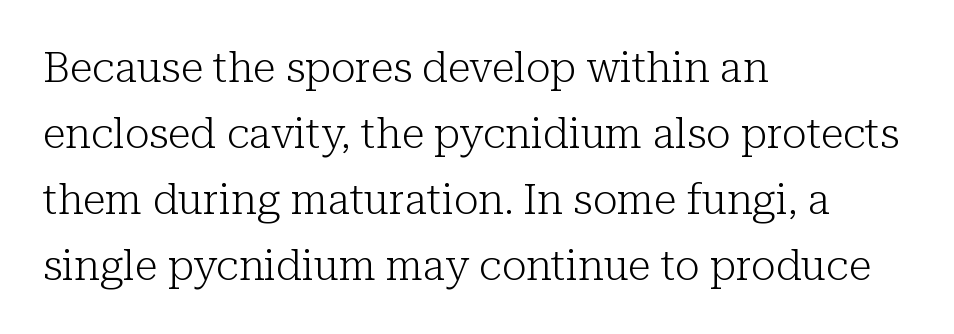
Evenly set lines give the paragraph a standard silhouette. The letters advance in unequal steps, a hallmark of proportional type. Notice how the passage keeps a crisp vertical edge on the left only. The strokes are not fattened; the text isn't bold. In terms of letterspacing, this is plain default setting.
